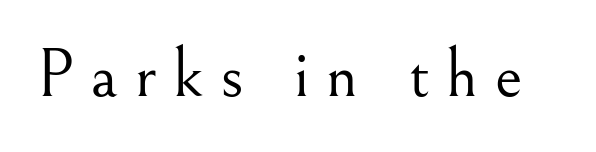
Q: Is the text bold? A: No.
Q: Is the text italic (slanted)? A: No, it is upright.
Q: Is the typeface a serif or a sans-serif typeface? A: Serif.
Q: Is the text underlined? A: No.
Q: Is the spacing between letters normal or unusually wide? A: Unusually wide.
Q: Width (condensed, normal, or wide)? A: Normal.
Q: Stroke contrast? A: Medium.
Q: x-height? A: Small.
Q: Monospaced? A: No.
